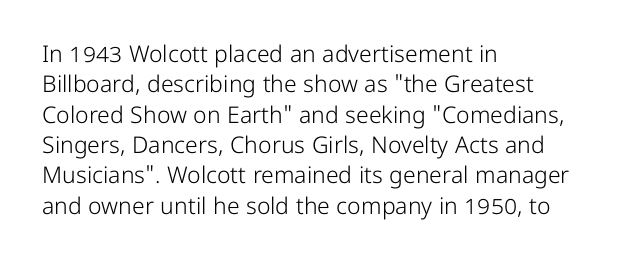
The space directly below the letters is spotless. Caption: standard tracking, unaltered. Vertically, the passage feels balanced, rows spaced as you'd expect. Does the lettering tilt? It doesn't — this is upright.
